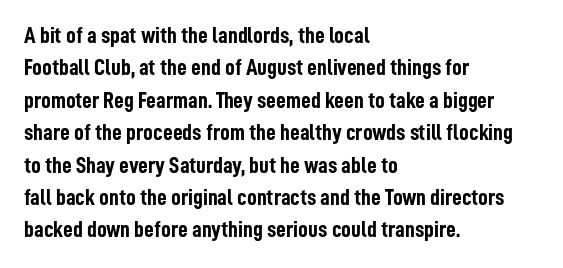
The image shows 24 px bold type, upright; set left-aligned, normal line spacing (1.35x), normal letter spacing, not underlined.
